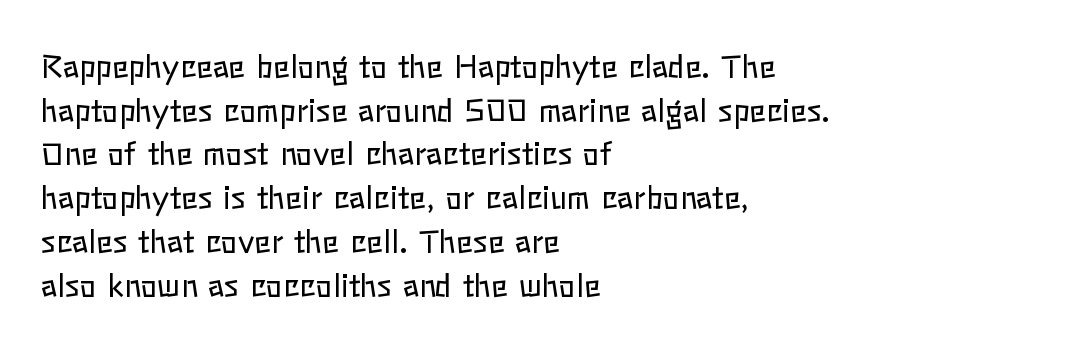
The image shows 31 px regular-weight type, upright; set left-aligned, normal line spacing (1.41x), normal letter spacing, not underlined; low stroke contrast and a medium x-height.
